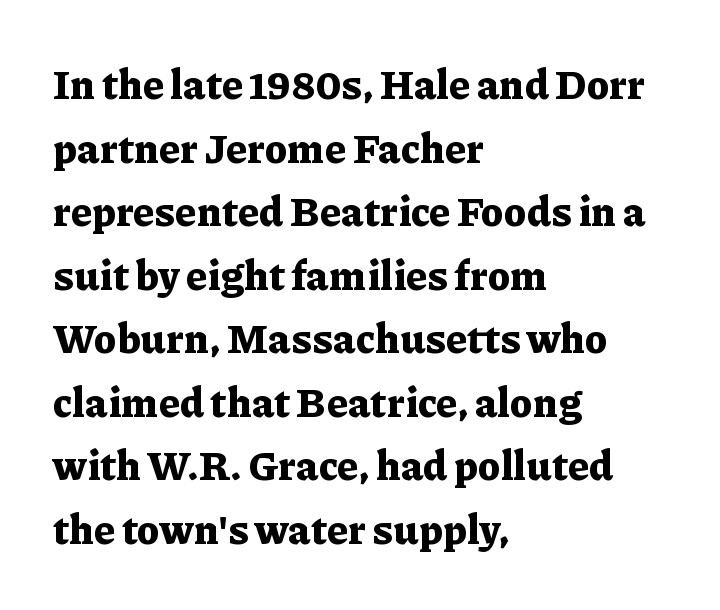
Q: Is the text bold? A: Yes.
Q: Is the text italic (slanted)? A: No, it is upright.
Q: Is the typeface a serif or a sans-serif typeface? A: Serif.
Q: Is the text underlined? A: No.
Q: How is the paragraph aligned? A: Left-aligned.
Q: Is the spacing between letters normal or unusually wide? A: Normal.
Q: Is the spacing between lines tight, normal or loose? A: Normal.
Q: Width (condensed, normal, or wide)? A: Normal.
Q: Stroke contrast? A: Low.
Q: x-height? A: Medium.
Q: Monospaced? A: No.
